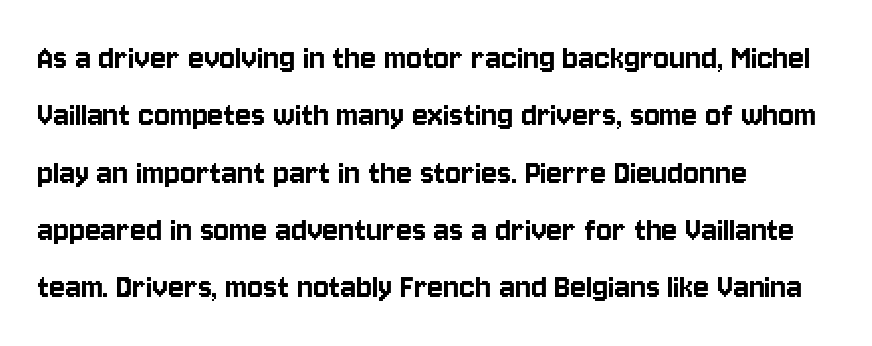
Q: Is the text italic (slanted)? A: No, it is upright.
Q: Is the typeface a serif or a sans-serif typeface? A: Sans-serif.
Q: Is the text underlined? A: No.
Q: How is the paragraph aligned? A: Left-aligned.
Q: Is the spacing between letters normal or unusually wide? A: Normal.
Q: Is the spacing between lines tight, normal or loose? A: Normal.
Q: Width (condensed, normal, or wide)? A: Condensed.
Q: Stroke contrast? A: Low.
Q: x-height? A: Large.
Q: Monospaced? A: No.
